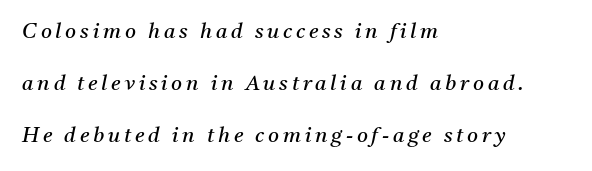
Q: Is the text bold? A: No.
Q: Is the text italic (slanted)? A: Yes, it leans right by about 11 degrees.
Q: Is the text underlined? A: No.
Q: How is the paragraph aligned? A: Left-aligned.
Q: Is the spacing between lines tight, normal or loose? A: Loose.
